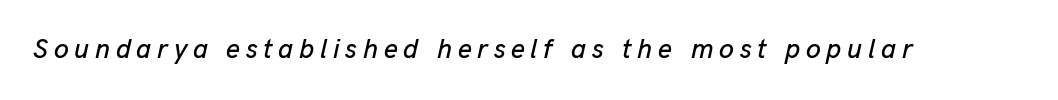
The image shows 27 px text type, italic (leaning right); set unusually wide letter spacing (+0.21 em), not underlined.
